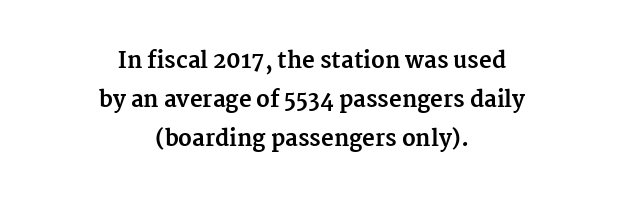
Q: Is the text bold? A: Yes.
Q: Is the text italic (slanted)? A: No, it is upright.
Q: Is the text underlined? A: No.
Q: How is the paragraph aligned? A: Centered.
Q: Is the spacing between letters normal or unusually wide? A: Normal.
